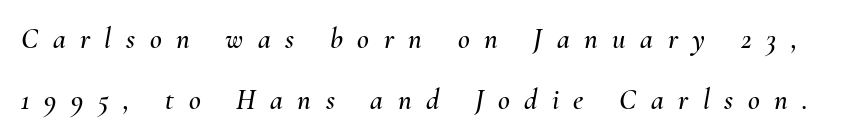
Q: Is the text italic (slanted)? A: Yes, it leans right by about 10 degrees.
Q: Is the text underlined? A: No.
Q: Is the spacing between letters normal or unusually wide? A: Unusually wide.
Q: Is the spacing between lines tight, normal or loose? A: Loose.
Q: Width (condensed, normal, or wide)? A: Normal.
Q: Stroke contrast? A: Medium.
Q: x-height? A: Small.
Q: Monospaced? A: No.
